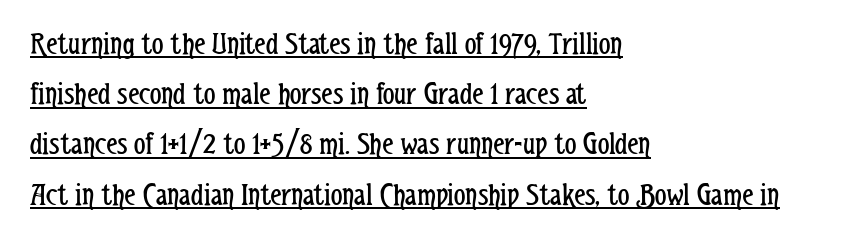
The image shows 32 px regular-weight, condensed sans-serif type, upright; set left-aligned, normal line spacing (1.57x), normal letter spacing, underlined; low stroke contrast and a medium x-height.
